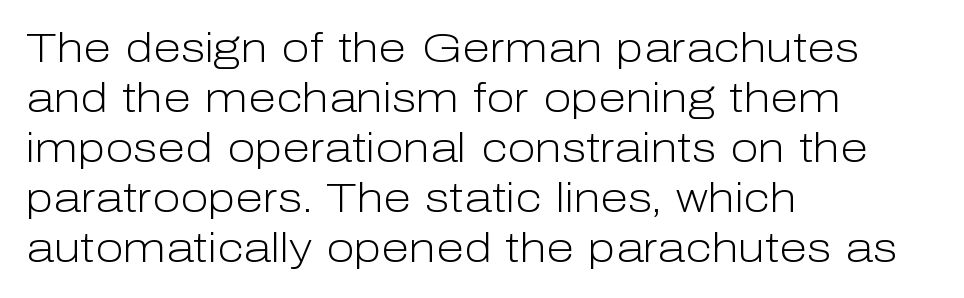
On a weight scale, this lands at 450 or below. A typesetter would call this proportional, since set widths differ per character. The letters stand straight up with perfectly vertical stems. Nothing unusual about the tracking: characters are spaced as the font intends. This rendering employs a face without finishing strokes, i.e., a sans-serif.
